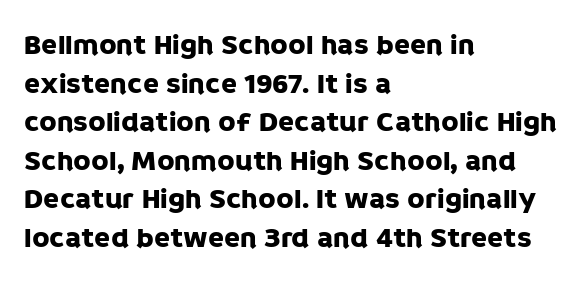
The zone under the glyphs is completely vacant. This rendering uses left alignment, leaving the right contour irregular. Students, note that the glyphs here touch the page at normal intervals. I'd call this a sans setting — the letters go barefoot.
